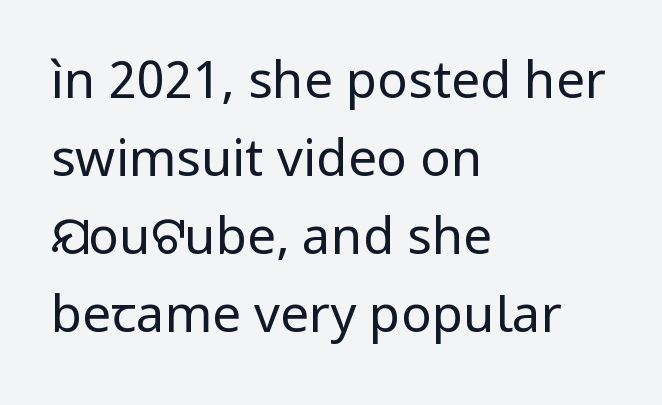
Stems and bowls with no extra thickness — not bold. Underline: absent. Where is the straight margin? On the left. The text was rendered using a sans face with plain stroke endings. Upright lettering throughout.
